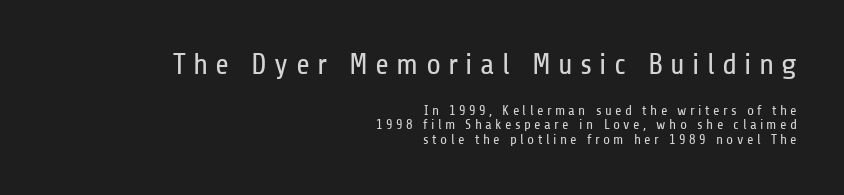
Q: Is the text bold? A: No.
Q: Is the text italic (slanted)? A: No, it is upright.
Q: Is the typeface a serif or a sans-serif typeface? A: Sans-serif.
Q: Is the text underlined? A: No.
Q: How is the paragraph aligned? A: Right-aligned.
Q: Is the spacing between letters normal or unusually wide? A: Unusually wide.
Q: Is the spacing between lines tight, normal or loose? A: Tight.
Q: Which block of text is set in a larger size, the first (top) or the second (bottom)? A: The first (top) one.
Q: Width (condensed, normal, or wide)? A: Condensed.
Q: Stroke contrast? A: Low.
Q: x-height? A: Medium.
Q: Monospaced? A: No.
